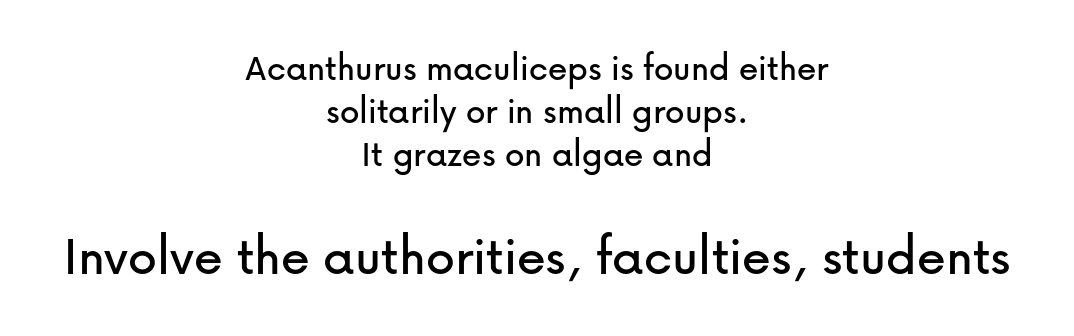
Q: Is the text italic (slanted)? A: No, it is upright.
Q: Is the typeface a serif or a sans-serif typeface? A: Sans-serif.
Q: Is the text underlined? A: No.
Q: How is the paragraph aligned? A: Centered.
Q: Is the spacing between letters normal or unusually wide? A: Normal.
Q: Is the spacing between lines tight, normal or loose? A: Tight.
Q: Which block of text is set in a larger size, the first (top) or the second (bottom)? A: The second (bottom) one.
Q: Width (condensed, normal, or wide)? A: Normal.
Q: Stroke contrast? A: Low.
Q: x-height? A: Medium.
Q: Monospaced? A: No.
